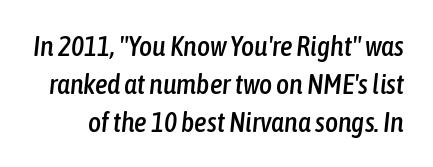
{"italic": "yes", "lean": "right", "slant_degrees": 6, "width": "condensed", "stroke_contrast": "low", "x_height": "medium", "monospaced": "no", "underline": "no", "line_spacing": "normal", "line_spacing_ratio": 1.35, "letter_spacing": "normal", "letter_spacing_em": 0.0, "glyph_px": 28}
